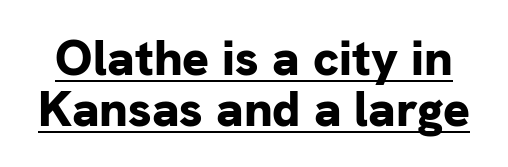
{"serif": "no", "italic": "no", "bold": "yes", "weight": "bold", "width": "normal", "stroke_contrast": "low", "x_height": "medium", "monospaced": "no", "underline": "yes", "line_spacing": "tight", "line_spacing_ratio": 1.02, "letter_spacing": "normal", "letter_spacing_em": 0.0, "glyph_px": 50}
